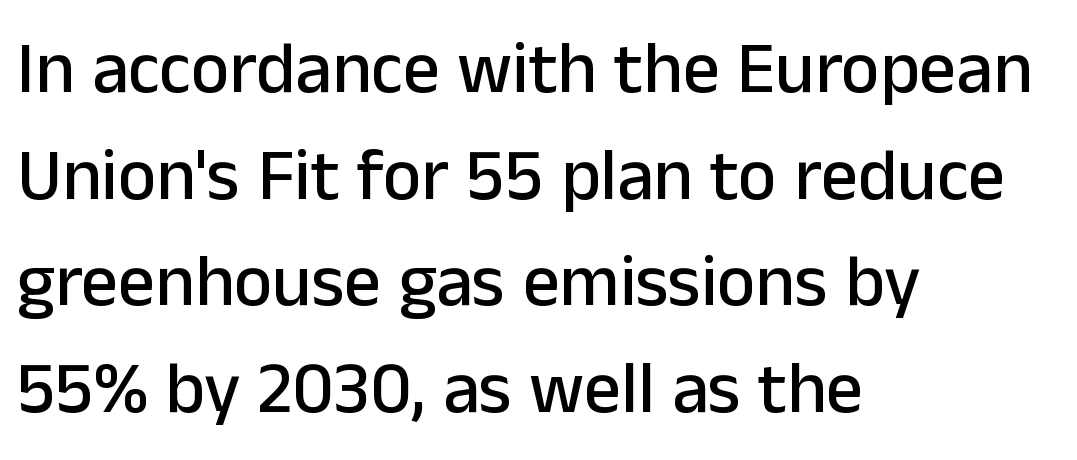
The letters carry no serifs — their stems end cleanly without finishing strokes. Looks like regular typesetting: each glyph gets only the width it needs. A roman cut, with each character standing at attention. The rendering uses a moderate line-height, typical for paragraphs. This rendering uses left alignment, leaving the right contour irregular. A bare baseline throughout the passage.
